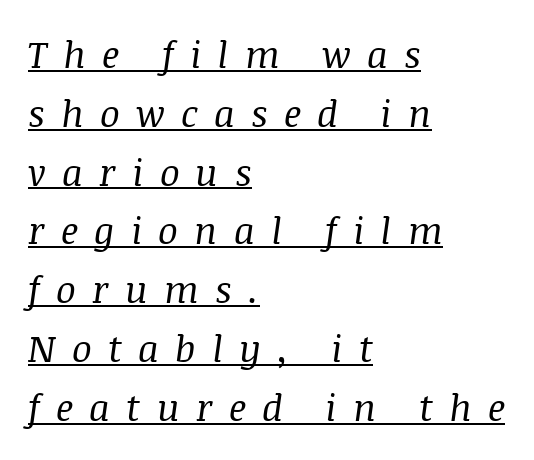
Q: Is the text bold? A: No.
Q: Is the text italic (slanted)? A: Yes, it leans right by about 8 degrees.
Q: Is the typeface a serif or a sans-serif typeface? A: Serif.
Q: Is the text underlined? A: Yes.
Q: How is the paragraph aligned? A: Left-aligned.
Q: Is the spacing between letters normal or unusually wide? A: Unusually wide.
Q: Is the spacing between lines tight, normal or loose? A: Normal.
Q: Width (condensed, normal, or wide)? A: Normal.
Q: Stroke contrast? A: Medium.
Q: x-height? A: Large.
Q: Monospaced? A: No.
